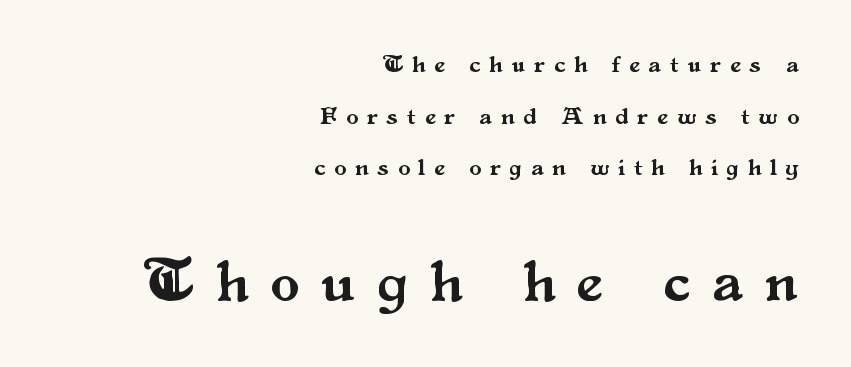
Substantial extra tracking has been applied to these lines. A typesetter would call this proportional, since set widths differ per character. Widely set lines give the paragraph a tall, airy silhouette. Note: smaller setting up top, larger setting below. These lines are set flush right with a ragged left edge.
